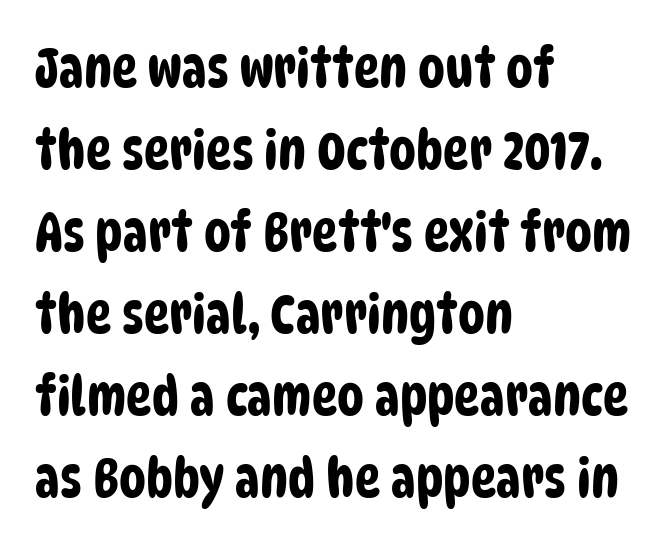
The image shows 54 px condensed sans-serif type; set left-aligned, normal line spacing (1.52x), normal letter spacing, not underlined; low stroke contrast and a large x-height.
